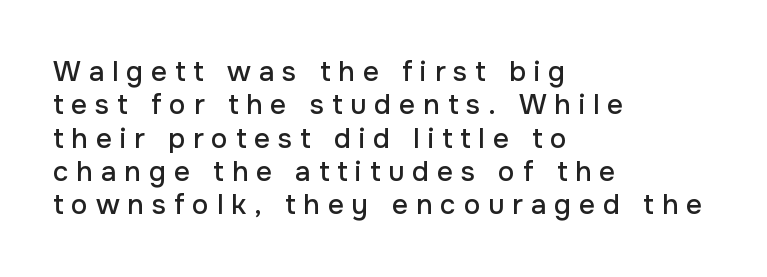
Q: Is the text italic (slanted)? A: No, it is upright.
Q: Is the typeface a serif or a sans-serif typeface? A: Sans-serif.
Q: Is the text underlined? A: No.
Q: How is the paragraph aligned? A: Left-aligned.
Q: Is the spacing between letters normal or unusually wide? A: Unusually wide.
Q: Width (condensed, normal, or wide)? A: Normal.
Q: Stroke contrast? A: Low.
Q: x-height? A: Medium.
Q: Monospaced? A: No.
